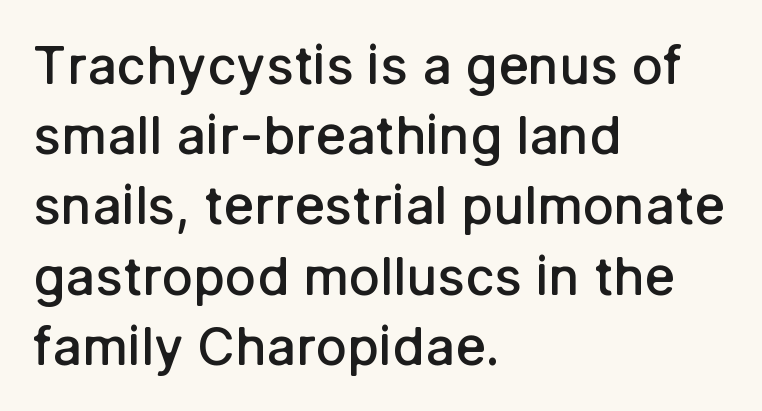
The image shows 52 px semibold sans-serif type, upright; set left-aligned, normal line spacing (1.35x), normal letter spacing, not underlined; low stroke contrast and a medium x-height.
